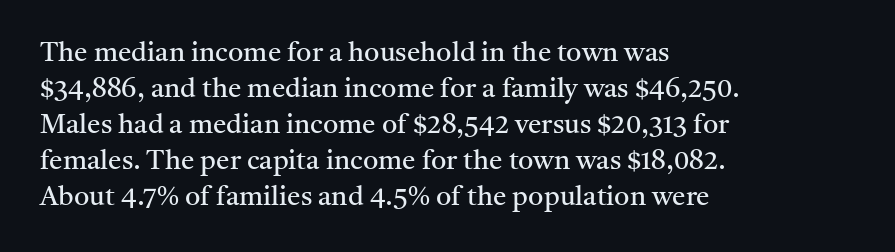
{"italic": "no", "bold": "no", "underline": "no", "align": "left", "line_spacing": "normal", "line_spacing_ratio": 1.33, "letter_spacing": "normal", "letter_spacing_em": 0.0, "glyph_px": 27}
